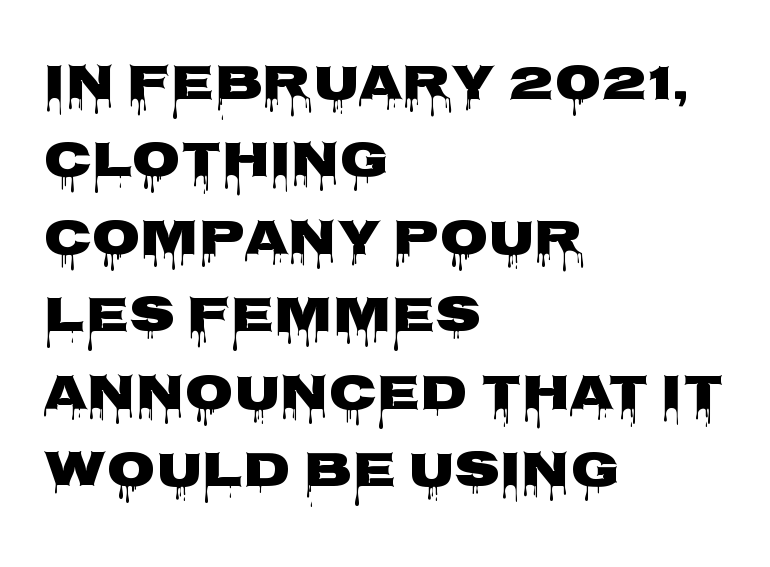
Q: Is the text bold? A: Yes.
Q: Is the text italic (slanted)? A: No, it is upright.
Q: Is the typeface a serif or a sans-serif typeface? A: Sans-serif.
Q: Is the text underlined? A: No.
Q: How is the paragraph aligned? A: Left-aligned.
Q: Is the spacing between letters normal or unusually wide? A: Normal.
Q: Is the spacing between lines tight, normal or loose? A: Normal.
Q: Width (condensed, normal, or wide)? A: Wide.
Q: Stroke contrast? A: Low.
Q: x-height? A: Large.
Q: Monospaced? A: No.
